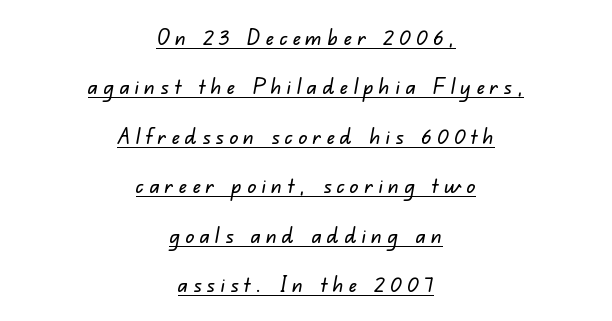
{"underline": "yes", "align": "center", "line_spacing": "loose", "line_spacing_ratio": 2.25, "letter_spacing": "wide", "letter_spacing_em": 0.24, "glyph_px": 22}
